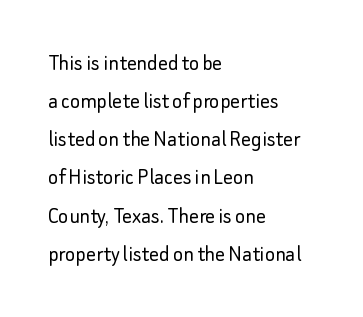
{"italic": "no", "bold": "no", "underline": "no", "align": "left", "line_spacing": "normal", "line_spacing_ratio": 1.59, "letter_spacing": "normal", "letter_spacing_em": 0.0, "glyph_px": 24}
